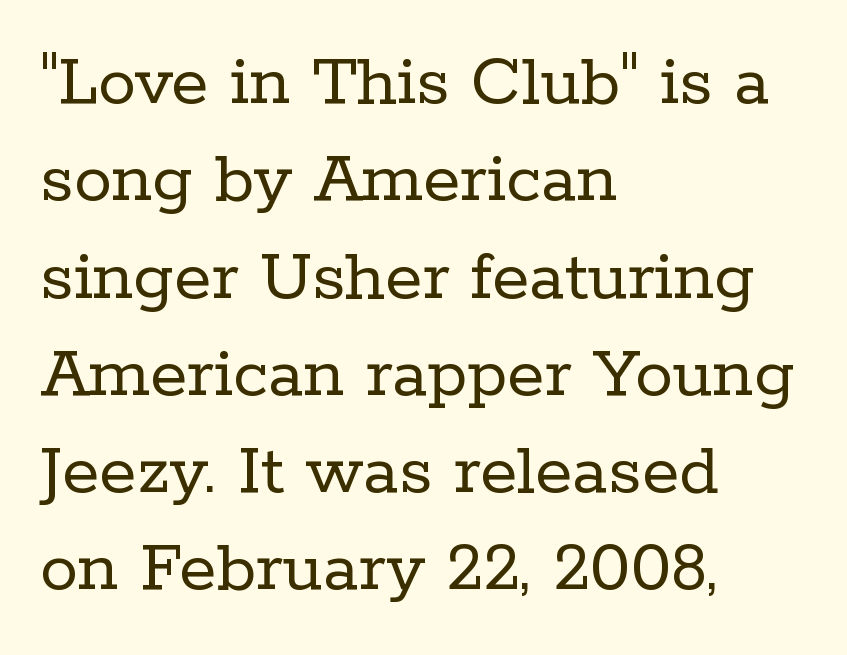
{"serif": "yes", "italic": "no", "bold": "no", "weight": "regular", "width": "normal", "stroke_contrast": "low", "x_height": "medium", "monospaced": "no", "underline": "no", "align": "left", "line_spacing": "normal", "line_spacing_ratio": 1.28, "letter_spacing": "normal", "letter_spacing_em": 0.0, "glyph_px": 76}
